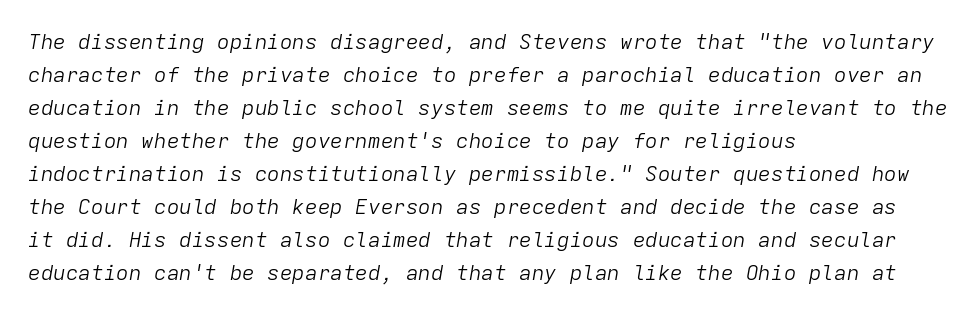
The image shows 21 px text type, italic (leaning right); set left-aligned, normal line spacing (1.57x), normal letter spacing, not underlined.
